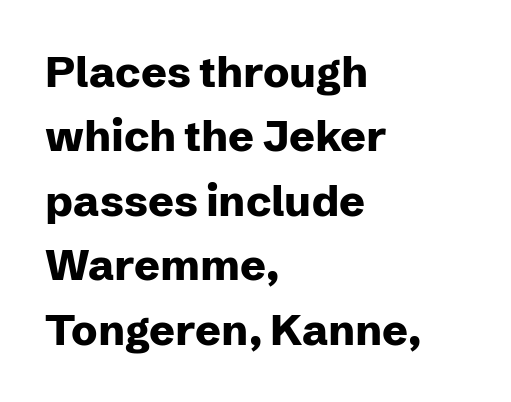
The image shows 43 px heavy sans-serif type, upright; set left-aligned, normal line spacing (1.5x), normal letter spacing, not underlined; low stroke contrast and a medium x-height.
